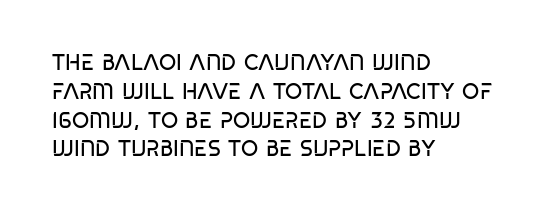
{"bold": "no", "underline": "no", "align": "left", "line_spacing": "normal", "line_spacing_ratio": 1.31, "letter_spacing": "normal", "letter_spacing_em": 0.0, "glyph_px": 22}
